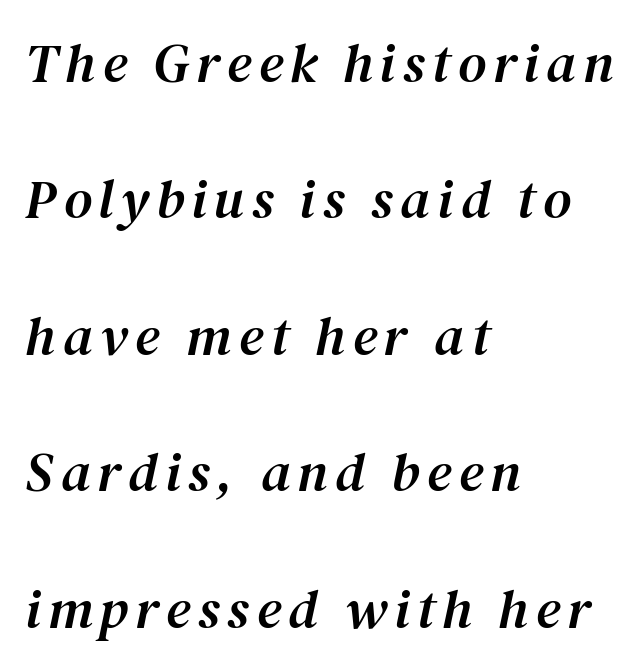
These lines are composed in type with serifs. Notice how the passage keeps a crisp vertical edge on the left only. Any mark beneath the type? The region is blank. Vertical spacing — loose. Character widths vary here, with narrow letters taking less room than wide ones. You can tell it's italic because the verticals aren't actually vertical.
